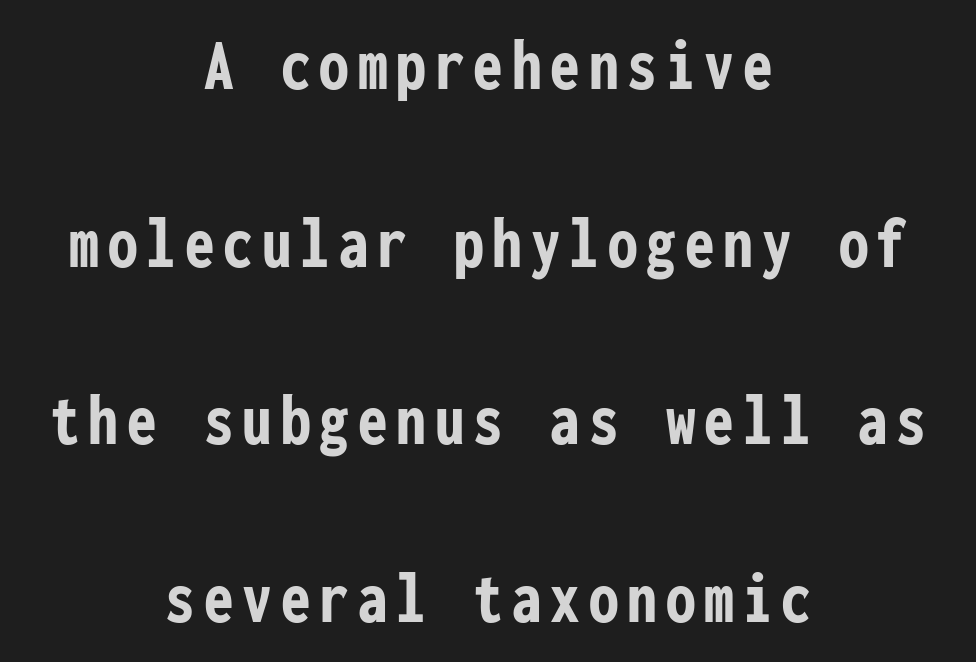
The image shows 74 px semibold, condensed sans-serif type, upright, monospaced; set centered, loose line spacing (2.4x), not underlined; low stroke contrast and a medium x-height.
